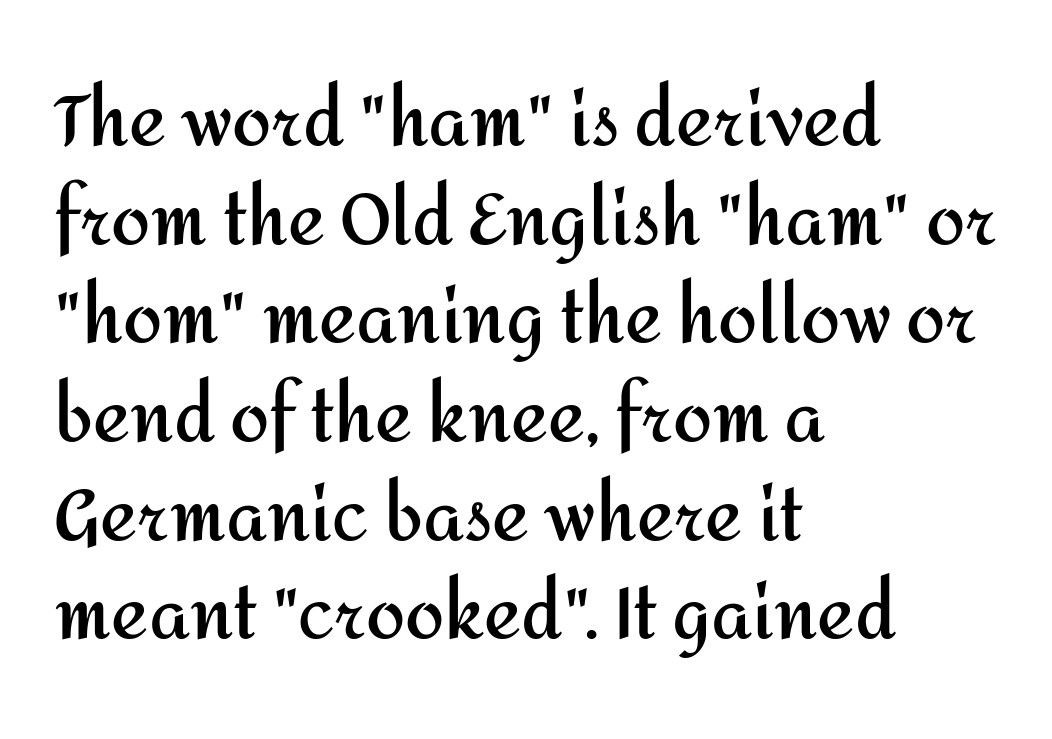
Look at the bottom of the vertical strokes: they stop flat, with no serifs. The letters advance in unequal steps, a hallmark of proportional type. Nobody drew a line under any word here. Which margin do the lines hug? The left one — the right edge is uneven. Notice how thick the strokes are: this is what a full bold looks like.
